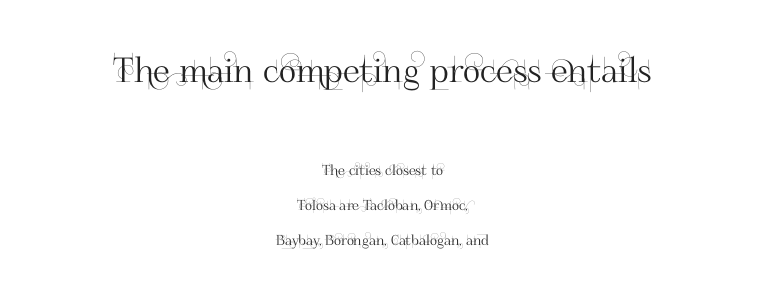
{"serif": "no", "italic": "no", "width": "normal", "stroke_contrast": "high", "x_height": "small", "monospaced": "no", "underline": "no", "align": "center", "line_spacing": "loose", "line_spacing_ratio": 2.5, "letter_spacing": "normal", "letter_spacing_em": 0.0, "larger_block": "first", "size_ratio": 2.43, "glyph_px": 34}
